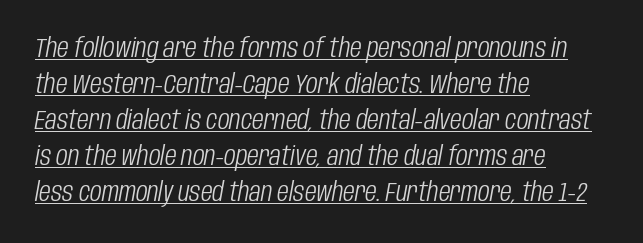
Q: Is the text bold? A: No.
Q: Is the text italic (slanted)? A: Yes, it leans right by about 10 degrees.
Q: Is the text underlined? A: Yes.
Q: How is the paragraph aligned? A: Left-aligned.
Q: Is the spacing between letters normal or unusually wide? A: Normal.
Q: Is the spacing between lines tight, normal or loose? A: Normal.
